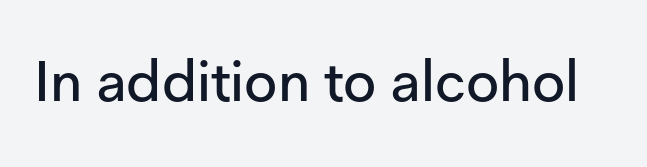
{"serif": "no", "italic": "no", "width": "normal", "stroke_contrast": "low", "x_height": "medium", "monospaced": "no", "underline": "no", "letter_spacing": "normal", "letter_spacing_em": 0.0, "glyph_px": 57}
